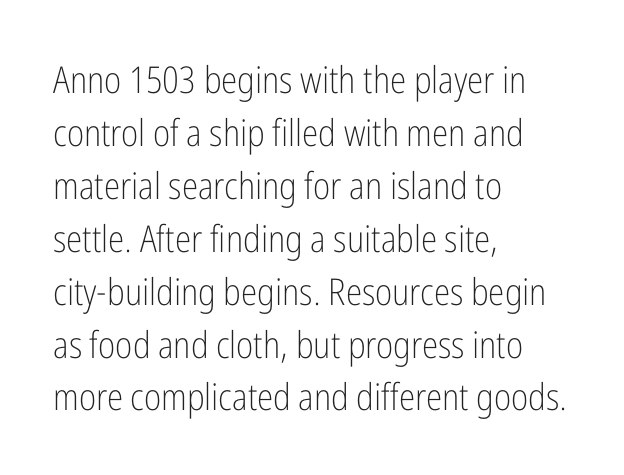
Q: Is the text bold? A: No.
Q: Is the text italic (slanted)? A: No, it is upright.
Q: Is the typeface a serif or a sans-serif typeface? A: Sans-serif.
Q: Is the text underlined? A: No.
Q: How is the paragraph aligned? A: Left-aligned.
Q: Is the spacing between letters normal or unusually wide? A: Normal.
Q: Is the spacing between lines tight, normal or loose? A: Normal.
Q: Width (condensed, normal, or wide)? A: Condensed.
Q: Stroke contrast? A: Low.
Q: x-height? A: Medium.
Q: Monospaced? A: No.
